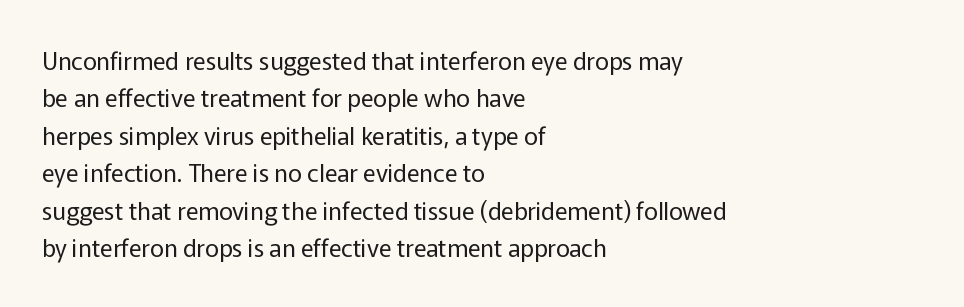
The image shows 24 px text type, upright; set left-aligned, normal line spacing (1.56x), normal letter spacing, not underlined.
